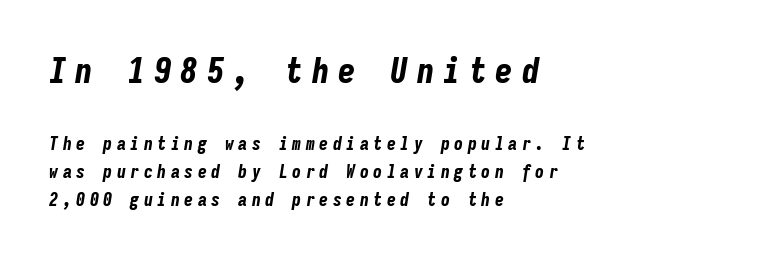
The image shows 35 px bold, condensed type, italic (leaning right), monospaced; set left-aligned, normal line spacing (1.57x), unusually wide letter spacing (+0.25 em), not underlined; the first (top) block is 1.94x larger; low stroke contrast and a medium x-height.
